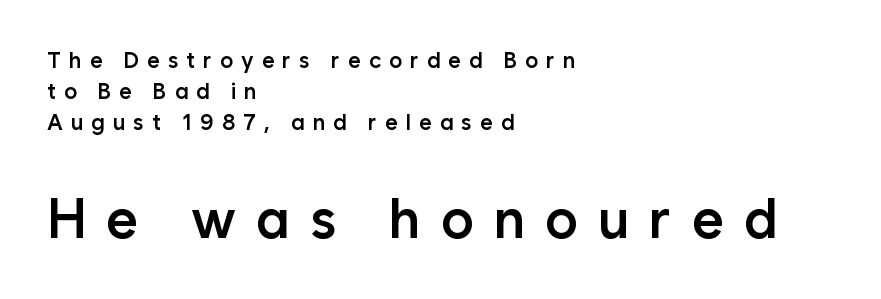
The image shows 55 px semibold sans-serif type, upright; set left-aligned, normal line spacing (1.42x), unusually wide letter spacing (+0.36 em), not underlined; the second (bottom) block is 2.5x larger; low stroke contrast and a medium x-height.
